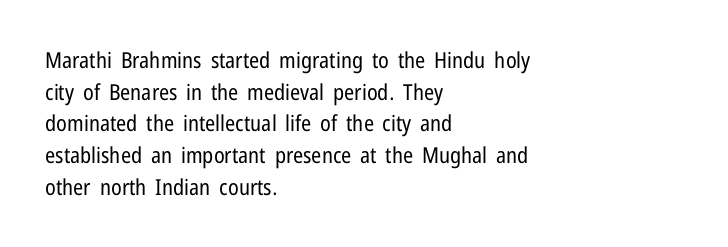
Ordinary non-slanted type is in use. Whoever set this chose a conventional vertical rhythm. Nothing unusual about the tracking: characters are spaced as the font intends. Every row of glyphs begins at an identical x-position on the left.
